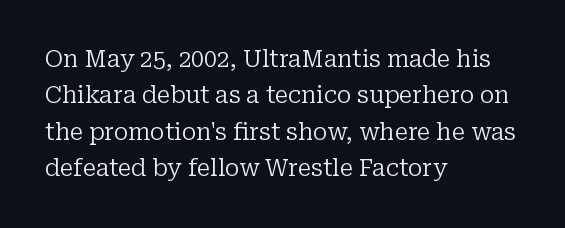
{"italic": "no", "bold": "no", "underline": "no", "align": "left", "line_spacing": "normal", "line_spacing_ratio": 1.58, "letter_spacing": "normal", "letter_spacing_em": 0.0, "glyph_px": 23}
